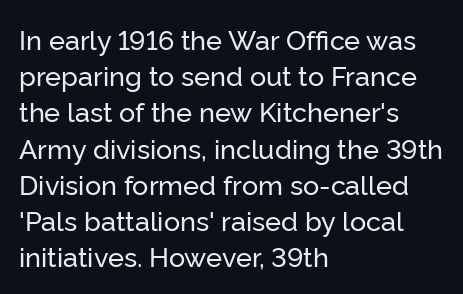
The image shows 27 px text type, upright; set left-aligned, normal line spacing (1.34x), normal letter spacing, not underlined.
